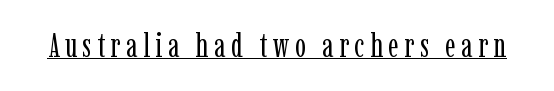
The image shows 33 px regular-weight, condensed serif type, upright; set underlined; low stroke contrast and a medium x-height.
